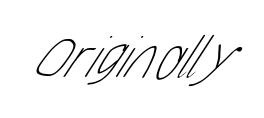
Do the characters align in a grid? No, the font is proportional. The rendering shows plain stroke endings on the letterforms — a sans-serif design. Is the stroke heavy? The answer is a plain regular-or-lighter. Default kerning and tracking; the words read as compact shapes.
